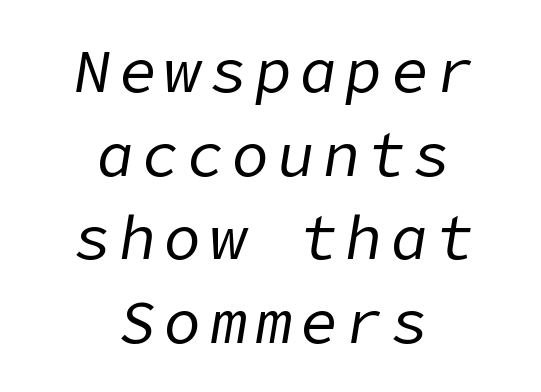
Layout note: lines centered. Rule under the text: the space is simply empty. Regular leading. Emphasis-style slanted type is in use.
